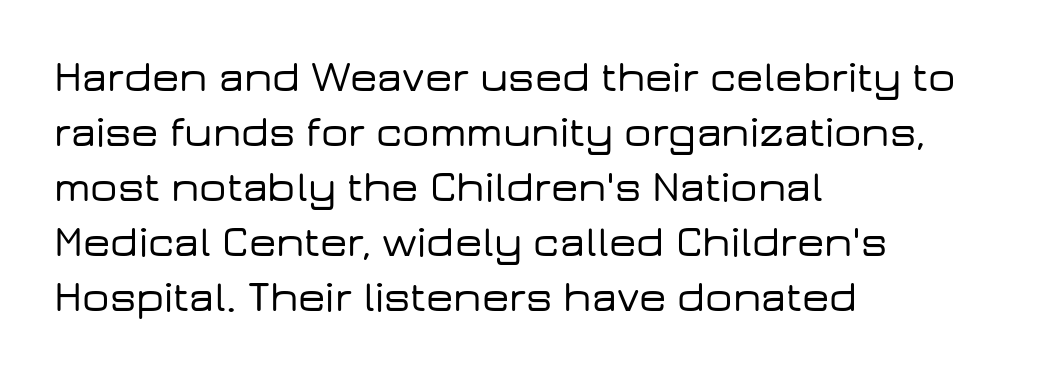
The image shows 43 px wide sans-serif type, upright; set left-aligned, normal line spacing (1.28x), normal letter spacing, not underlined; low stroke contrast and a medium x-height.
